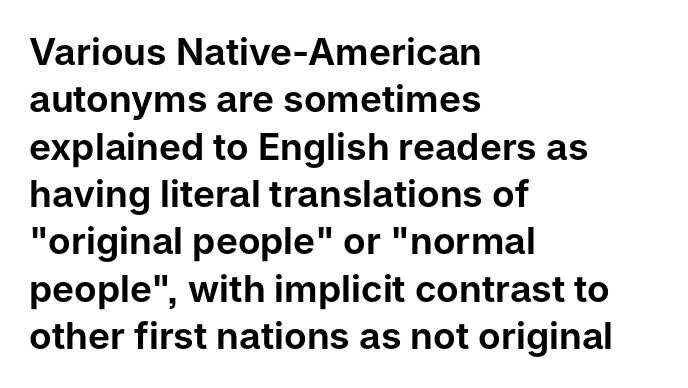
The image shows 37 px sans-serif type, upright; set left-aligned, normal line spacing (1.28x), normal letter spacing, not underlined; low stroke contrast and a medium x-height.
